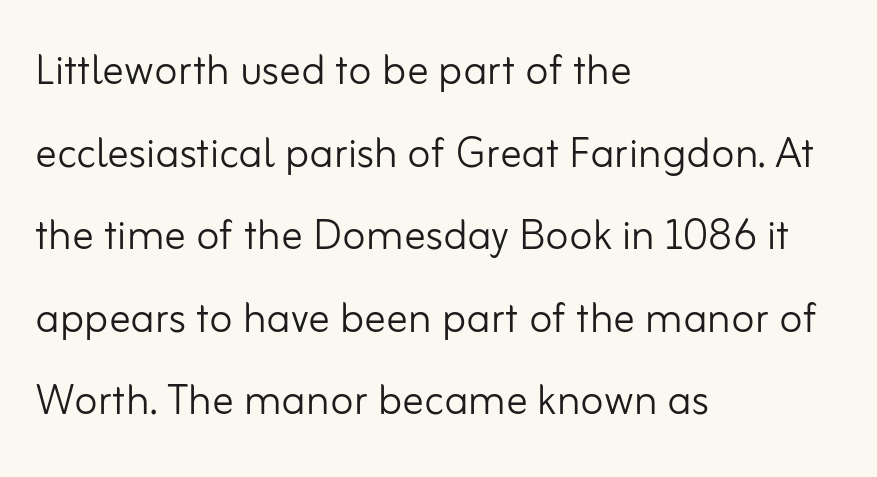
No extra tracking has been applied to these lines. Stroke terminals: plain, sans-serif. Plain, unruled lines of type. The vertical gap from one line to the next is medium.
